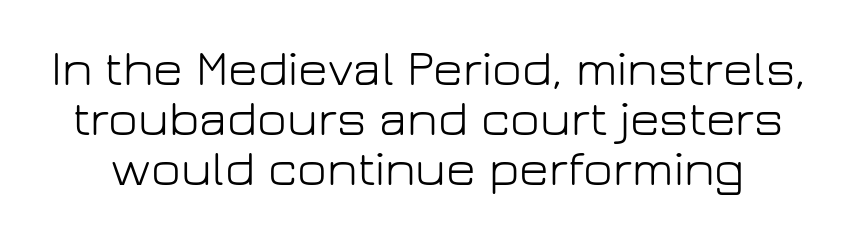
{"serif": "no", "italic": "no", "bold": "no", "weight": "light", "width": "normal", "stroke_contrast": "low", "x_height": "medium", "monospaced": "no", "underline": "no", "line_spacing": "tight", "line_spacing_ratio": 0.98, "letter_spacing": "normal", "letter_spacing_em": 0.0, "glyph_px": 51}
